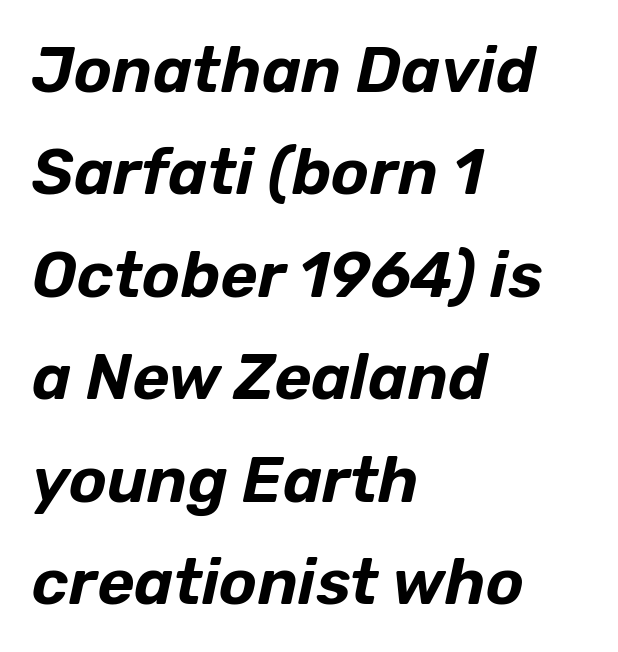
The image shows 64 px text type, italic (leaning right); set left-aligned, normal line spacing (1.6x), normal letter spacing, not underlined; low stroke contrast and a medium x-height.
